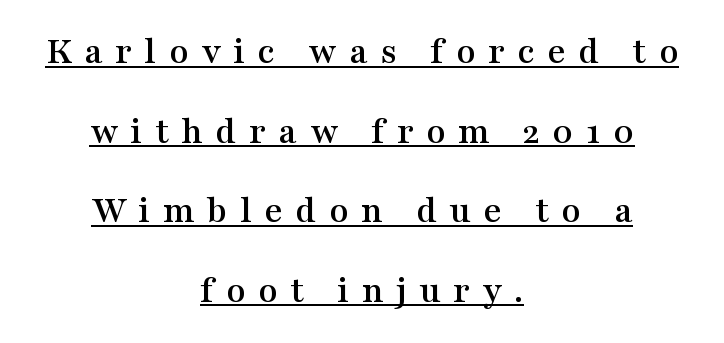
{"serif": "yes", "italic": "no", "width": "wide", "stroke_contrast": "medium", "x_height": "medium", "monospaced": "no", "underline": "yes", "align": "center", "line_spacing": "loose", "line_spacing_ratio": 2.04, "letter_spacing": "wide", "letter_spacing_em": 0.32, "glyph_px": 39}
